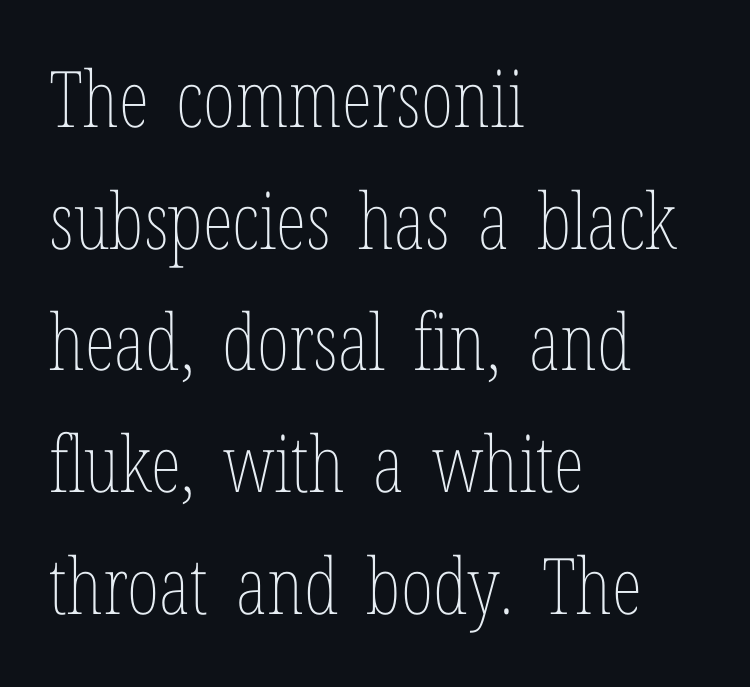
Vertical spacing — default. Each letter keeps its own natural width here, so spacing adapts to shape. A roman cut, with each character standing at attention. In terms of letterspacing, this is plain default setting. The lines are quadded left. A light-to-regular cut is what we see here.
